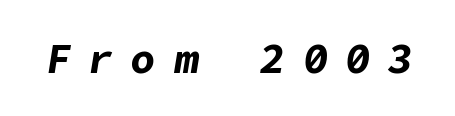
Weight: bold. The text carries the slant typical of an italic or oblique font. The horizontal fit of the characters is loose and conspicuously gappy. Beneath every word, the page is bare.
